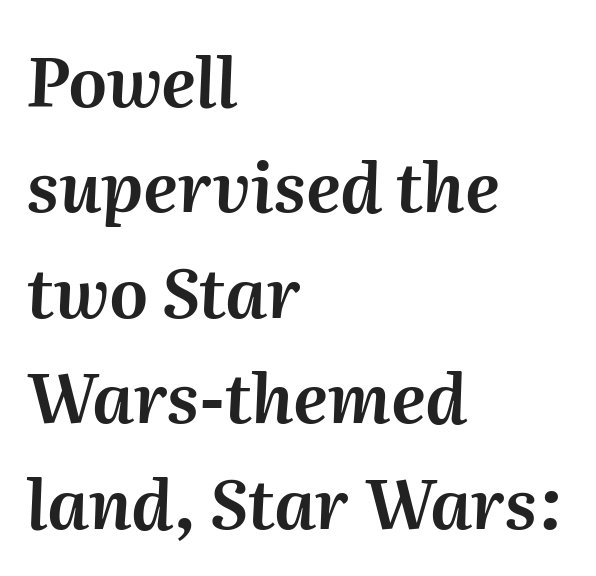
{"italic": "yes", "lean": "right", "slant_degrees": 2, "width": "normal", "stroke_contrast": "medium", "x_height": "medium", "monospaced": "no", "underline": "no", "align": "left", "line_spacing": "normal", "line_spacing_ratio": 1.55, "letter_spacing": "normal", "letter_spacing_em": 0.0, "glyph_px": 68}
